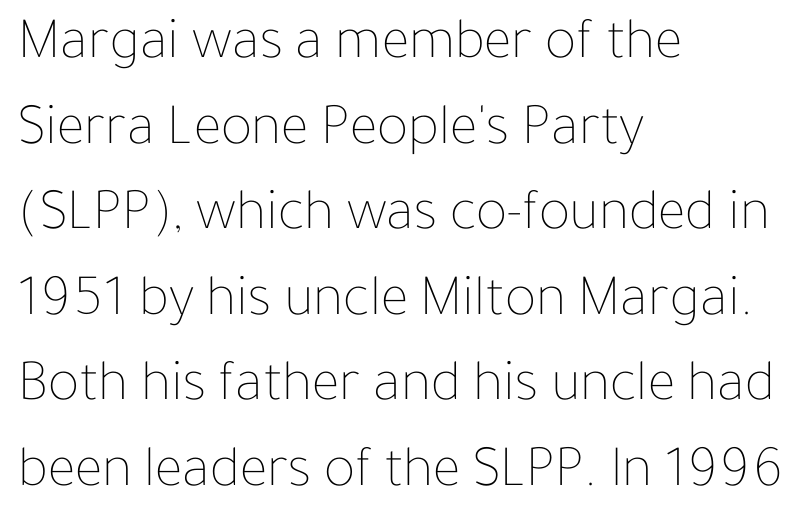
Q: Is the text bold? A: No.
Q: Is the text italic (slanted)? A: No, it is upright.
Q: Is the text underlined? A: No.
Q: How is the paragraph aligned? A: Left-aligned.
Q: Is the spacing between letters normal or unusually wide? A: Normal.
Q: Is the spacing between lines tight, normal or loose? A: Normal.
Q: Width (condensed, normal, or wide)? A: Normal.
Q: Stroke contrast? A: Low.
Q: x-height? A: Medium.
Q: Monospaced? A: No.
